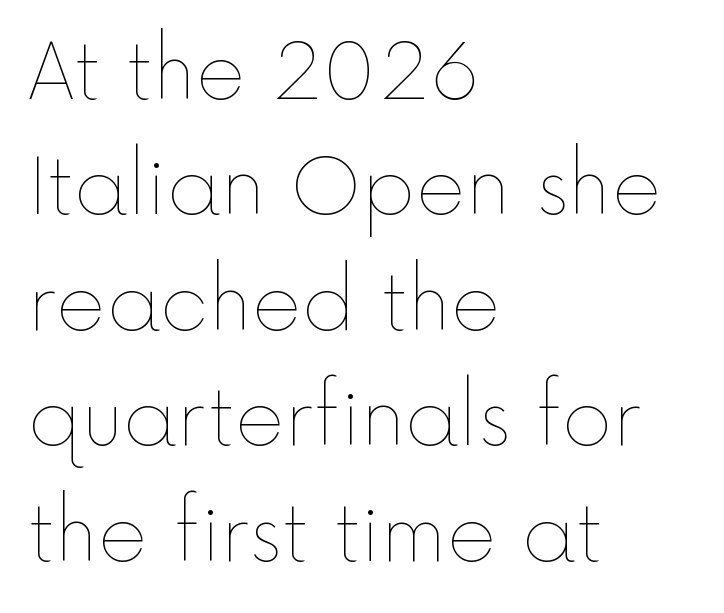
Here the designer chose a conventional face with non-uniform glyph widths. Nobody drew a line under any word here. Inter-character spacing is left at the font's built-in metrics. The typesetting does not lean heavy: it is not bold. These lines were composed using upright roman letters. The text block is weighted toward the left margin, trailing off unevenly rightward.
